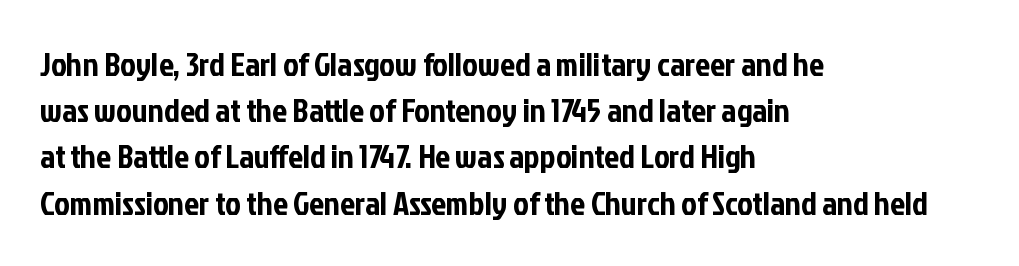
The rows are spaced the way most documents space them. Ascenders rise straight up at ninety degrees. This sample has the flowing, uneven cadence of proportional lettering. In terms of letterspacing, this is plain default setting. The passage is arranged the way most books set body copy — flush left. Look at the bottom of the vertical strokes: they stop flat, with no serifs.
